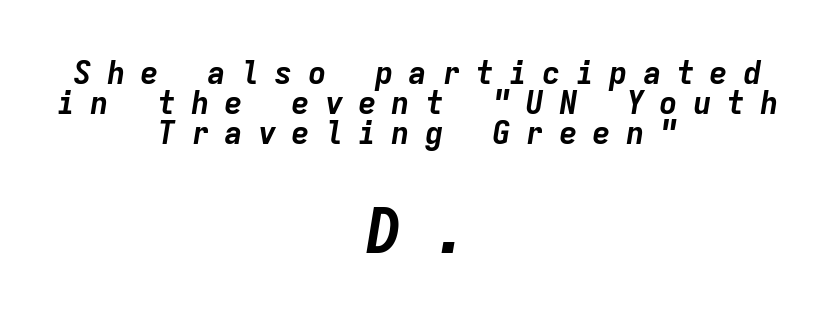
{"italic": "yes", "lean": "right", "slant_degrees": 9, "bold": "yes", "weight": "bold", "width": "normal", "stroke_contrast": "low", "x_height": "medium", "monospaced": "yes", "underline": "no", "align": "center", "line_spacing": "tight", "line_spacing_ratio": 0.96, "letter_spacing": "wide", "letter_spacing_em": 0.48, "larger_block": "second", "size_ratio": 2.0, "glyph_px": 62}
